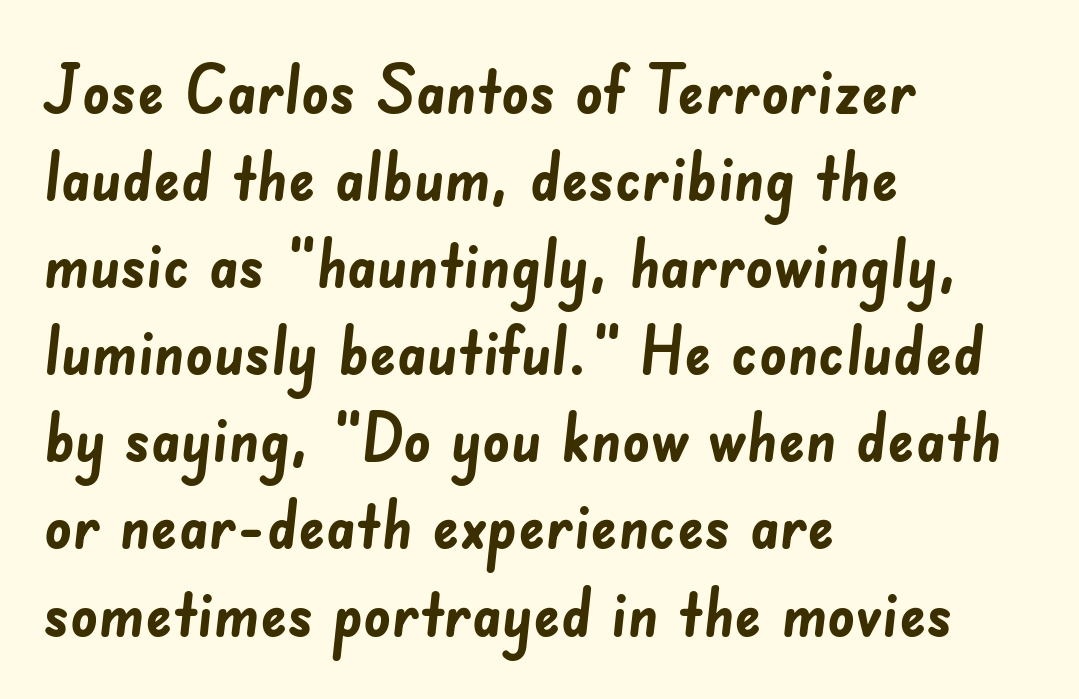
The image shows 67 px semibold sans-serif type; set left-aligned, normal line spacing (1.3x), normal letter spacing, not underlined; low stroke contrast and a small x-height.
